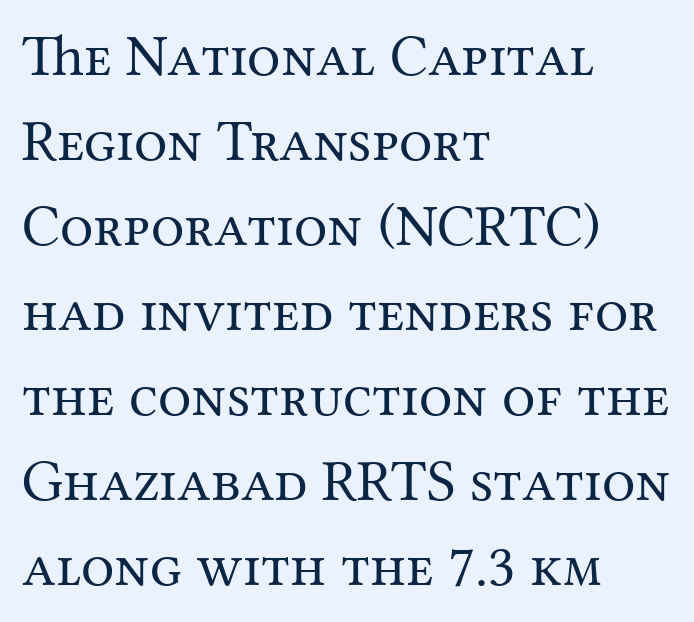
The image shows 59 px regular-weight serif type, upright; set left-aligned, normal line spacing (1.44x), normal letter spacing, not underlined; medium stroke contrast and a medium x-height.
